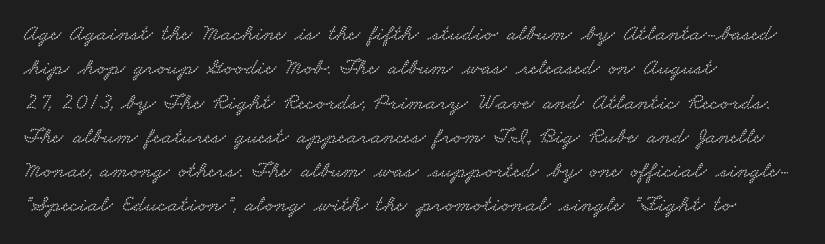
The image shows 23 px text type; set left-aligned, normal line spacing (1.49x), normal letter spacing, not underlined.
